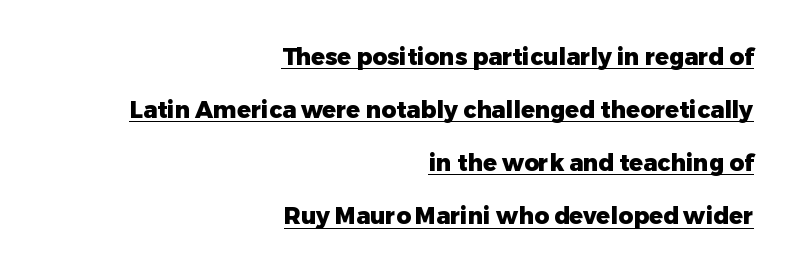
The lines in this sample share a right terminus and differ only in where they begin. A rule runs beneath these lines of type. Is the type bold? Yes — the strokes are clearly thick and heavy. The passage shown has conventional tracking throughout. It's the straight-up-and-down kind of type. A typesetter would call this leading open, well beyond the default.
